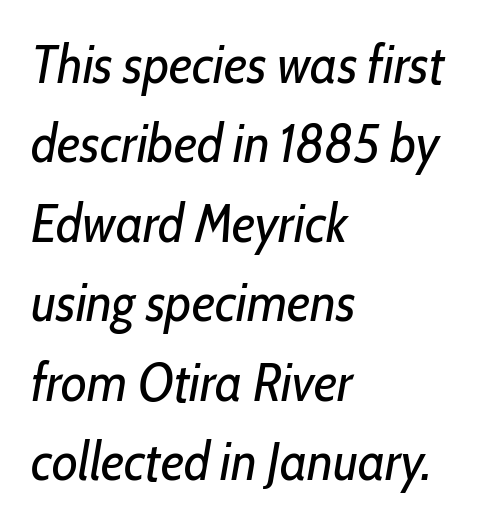
Here the designer chose a conventional face with non-uniform glyph widths. Observe the lean: these are italic letterforms. These lines are set flush left with a ragged right edge. Only glyphs here, with clear space below each row. On a weight scale, this lands at 450 or below.
